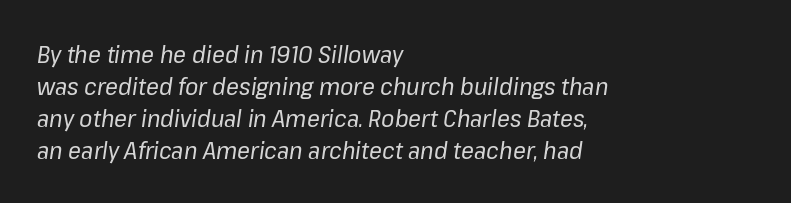
Q: Is the text bold? A: No.
Q: Is the text italic (slanted)? A: Yes, it leans right by about 8 degrees.
Q: Is the text underlined? A: No.
Q: How is the paragraph aligned? A: Left-aligned.
Q: Is the spacing between letters normal or unusually wide? A: Normal.
Q: Is the spacing between lines tight, normal or loose? A: Normal.
